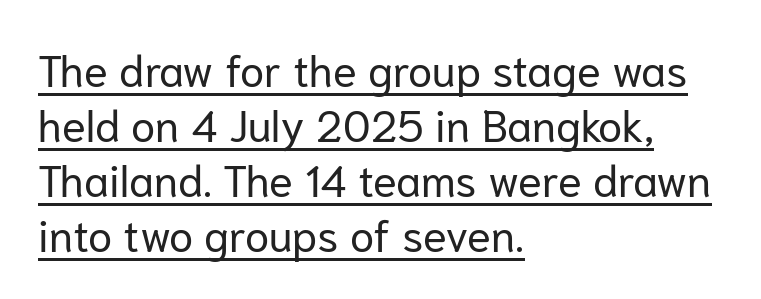
Looks like regular typesetting: each glyph gets only the width it needs. This is roman type, the default non-slanted kind. Spacing between characters is what you'd get straight out of the box. Letters have the restrained weight of plain body copy at most. The typesetter has applied underlining to the passage shown. Does the leading feel generous? No, just average.
